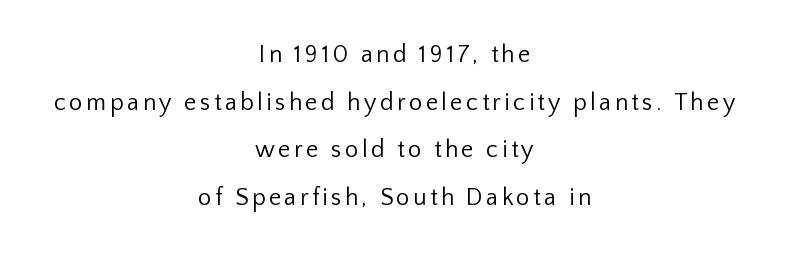
Q: Is the text bold? A: No.
Q: Is the text italic (slanted)? A: No, it is upright.
Q: Is the text underlined? A: No.
Q: How is the paragraph aligned? A: Centered.
Q: Is the spacing between lines tight, normal or loose? A: Loose.
